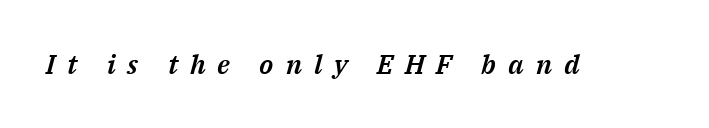
{"italic": "yes", "lean": "right", "slant_degrees": 14, "underline": "no", "letter_spacing": "wide", "letter_spacing_em": 0.44, "glyph_px": 27}
